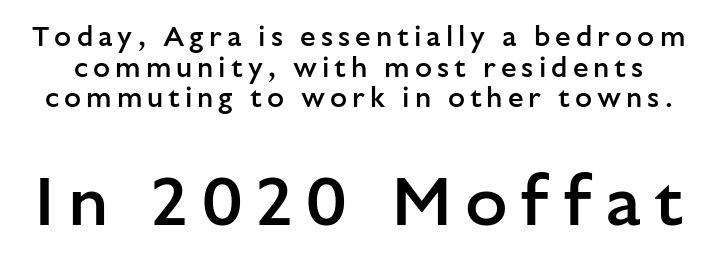
{"serif": "no", "italic": "no", "bold": "semi", "weight": "semibold", "width": "normal", "stroke_contrast": "low", "x_height": "medium", "monospaced": "no", "underline": "no", "line_spacing": "tight", "line_spacing_ratio": 1.09, "larger_block": "second", "size_ratio": 2.5, "glyph_px": 70}
